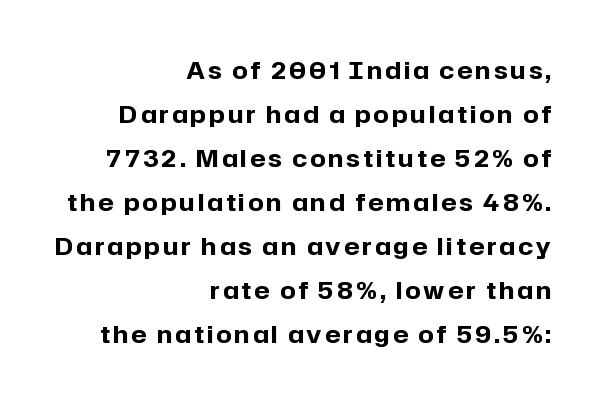
The glyphs are unaccompanied by any horizontal stroke below them. Nope, not italic — everything's standing straight. Each line ends at the same right margin while the left side varies. This is heavy type, rendered in bold.
